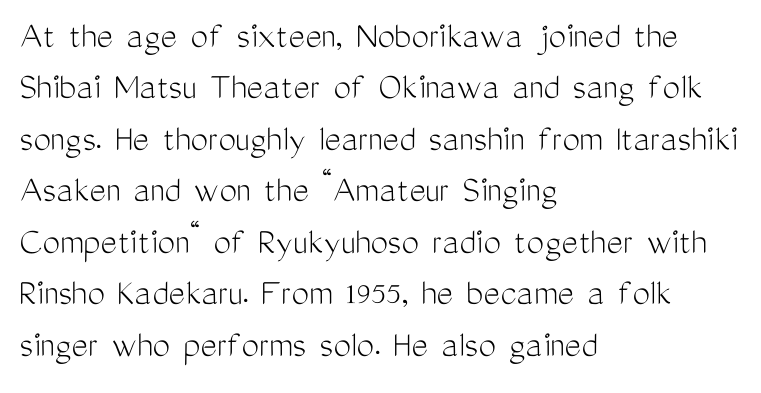
The image shows 39 px light, condensed sans-serif type, upright; set left-aligned, normal line spacing (1.32x), normal letter spacing, not underlined; medium stroke contrast and a medium x-height.
